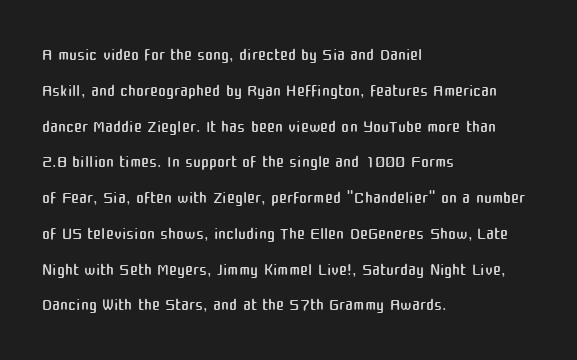
The image shows 24 px text type, upright; set left-aligned, normal line spacing (1.49x), normal letter spacing, not underlined.
